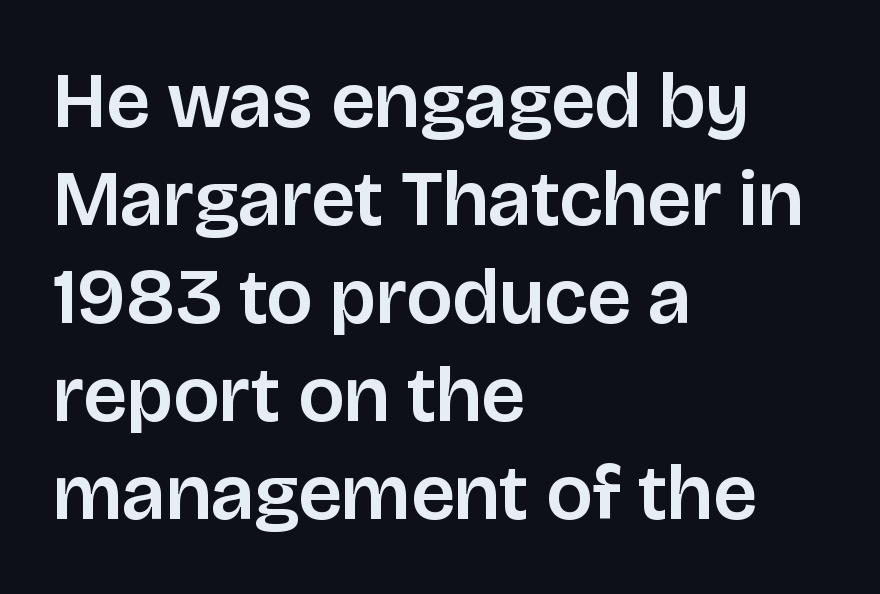
Q: Is the text italic (slanted)? A: No, it is upright.
Q: Is the typeface a serif or a sans-serif typeface? A: Sans-serif.
Q: Is the text underlined? A: No.
Q: How is the paragraph aligned? A: Left-aligned.
Q: Is the spacing between letters normal or unusually wide? A: Normal.
Q: Width (condensed, normal, or wide)? A: Normal.
Q: Stroke contrast? A: Low.
Q: x-height? A: Large.
Q: Monospaced? A: No.
